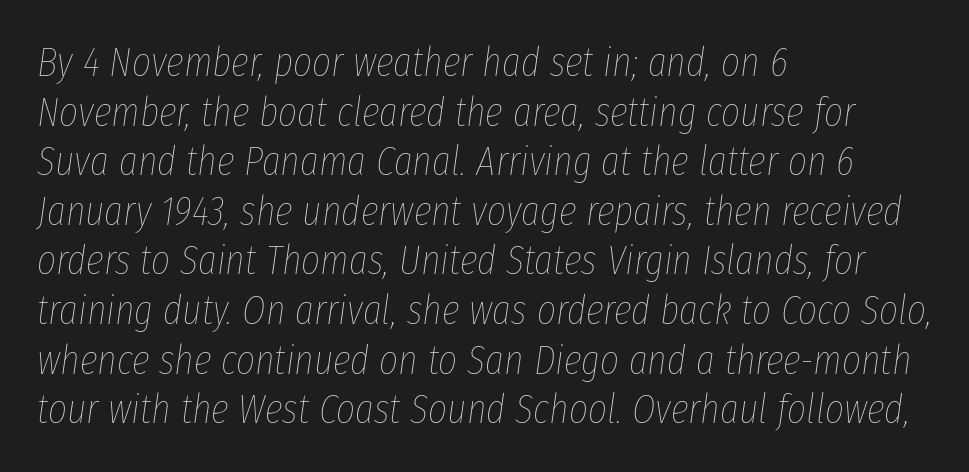
The image shows 41 px thin, condensed type, italic (leaning right); set left-aligned, line spacing 1.21x, normal letter spacing, not underlined; low stroke contrast and a medium x-height.
